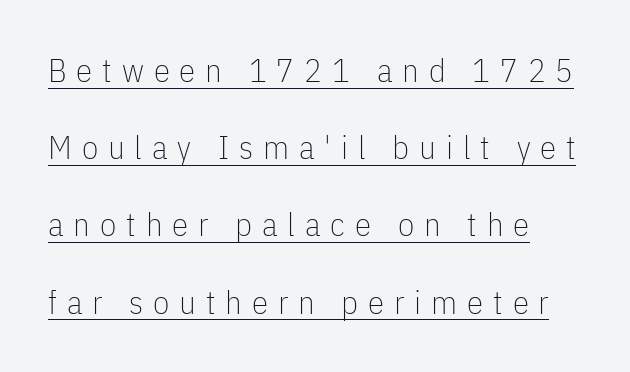
The image shows 33 px thin, condensed sans-serif type, upright; set loose line spacing (2.34x), unusually wide letter spacing (+0.3 em), underlined; low stroke contrast and a medium x-height.
